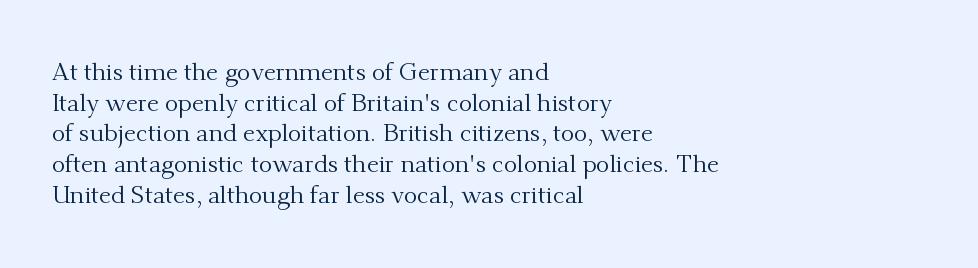
The letters look calm and open, with moderate or lighter stems. Descenders are the only things crossing below the line. Left-aligned paragraph, ragged on the right. Short note: letters normally spaced.
